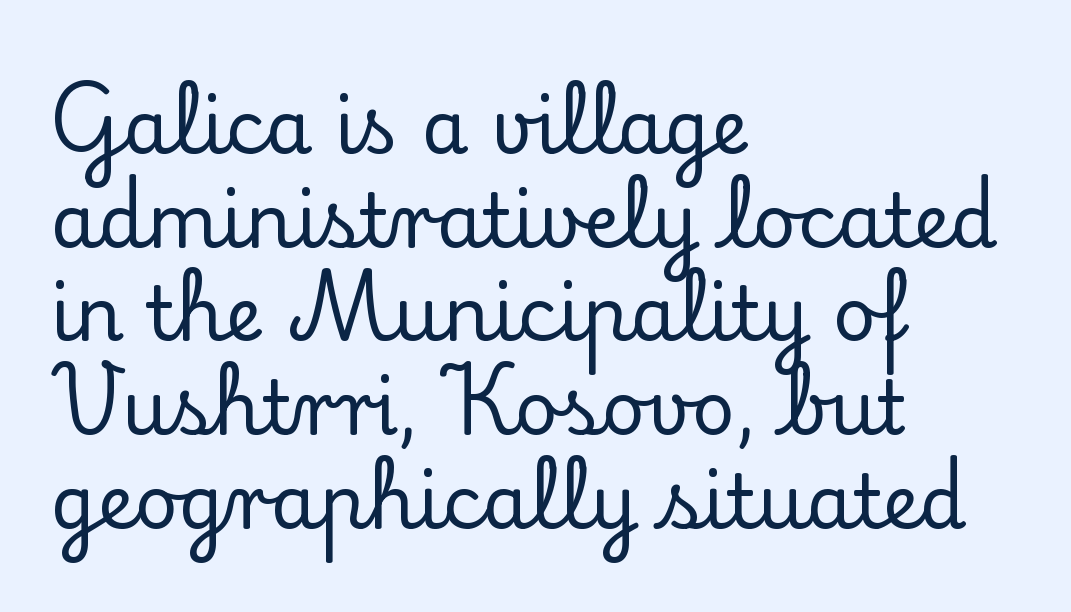
{"serif": "yes", "italic": "no", "width": "normal", "stroke_contrast": "low", "x_height": "small", "monospaced": "no", "underline": "no", "align": "left", "line_spacing": "normal", "line_spacing_ratio": 1.25, "letter_spacing": "normal", "letter_spacing_em": 0.0, "glyph_px": 75}
